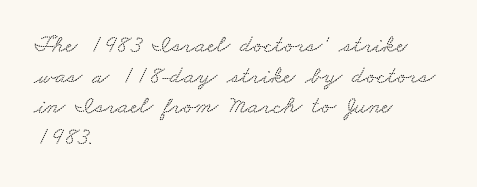
Q: Is the text underlined? A: No.
Q: How is the paragraph aligned? A: Left-aligned.
Q: Is the spacing between letters normal or unusually wide? A: Normal.
